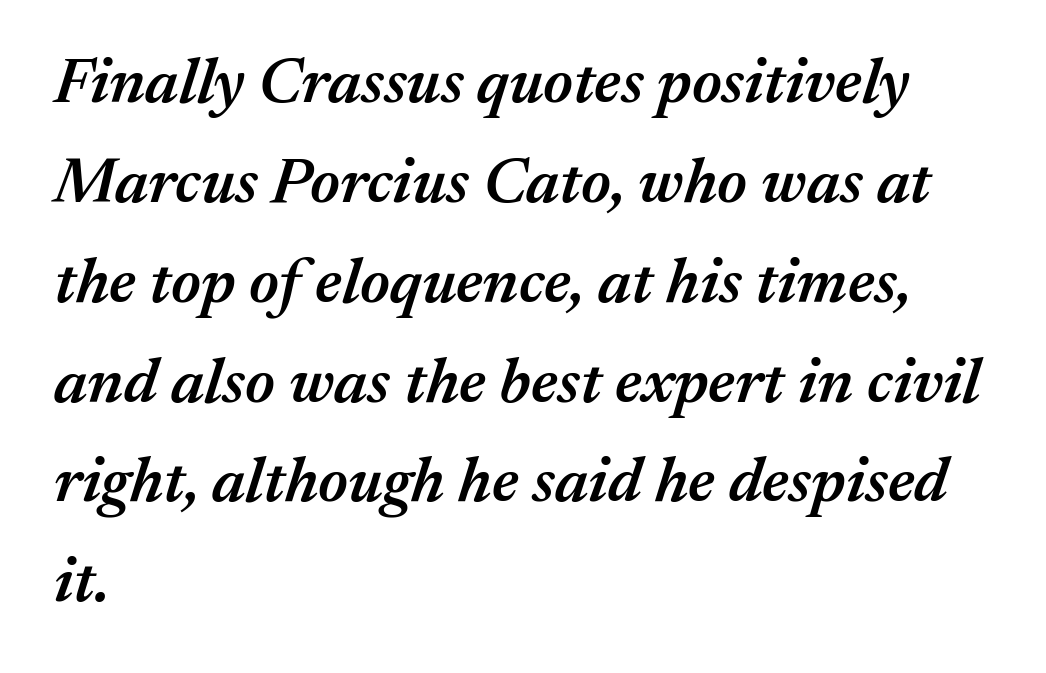
{"italic": "yes", "lean": "right", "slant_degrees": 17, "bold": "semi", "weight": "semibold", "width": "normal", "stroke_contrast": "medium", "x_height": "medium", "monospaced": "no", "underline": "no", "align": "left", "line_spacing": "normal", "line_spacing_ratio": 1.56, "letter_spacing": "normal", "letter_spacing_em": 0.0, "glyph_px": 64}
